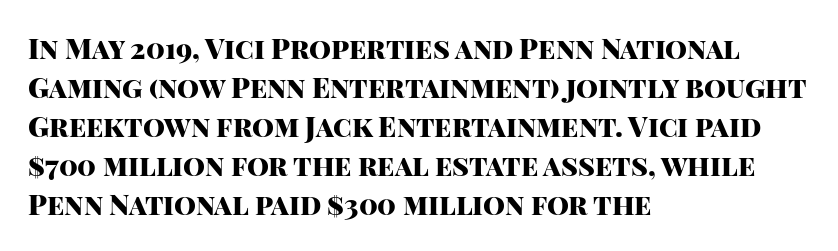
Q: Is the text bold? A: Yes.
Q: Is the text italic (slanted)? A: No, it is upright.
Q: Is the typeface a serif or a sans-serif typeface? A: Sans-serif.
Q: Is the text underlined? A: No.
Q: How is the paragraph aligned? A: Left-aligned.
Q: Is the spacing between letters normal or unusually wide? A: Normal.
Q: Is the spacing between lines tight, normal or loose? A: Normal.
Q: Width (condensed, normal, or wide)? A: Normal.
Q: Stroke contrast? A: High.
Q: x-height? A: Large.
Q: Monospaced? A: No.
